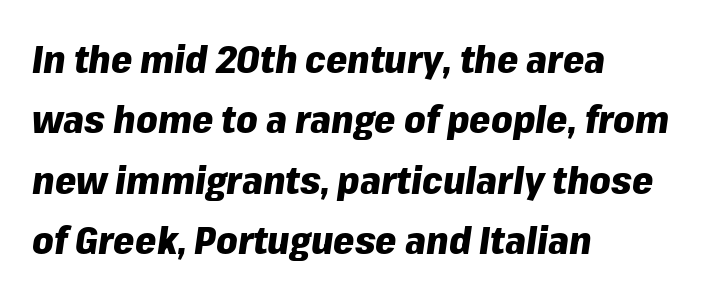
The image shows 38 px heavy type, italic (leaning right); set left-aligned, normal line spacing (1.59x), normal letter spacing, not underlined; low stroke contrast and a medium x-height.
